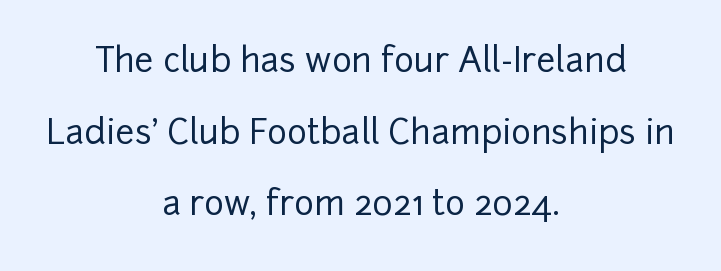
The image shows 34 px sans-serif type, upright; set centered, loose line spacing (2.11x), normal letter spacing, not underlined; low stroke contrast and a medium x-height.
